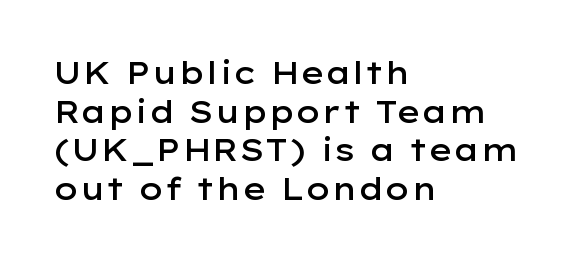
These lines are rendered in a variable-pitch font. Bare-footed words on every line. This sample keeps an unexceptional amount of space between lines. The passage shown is semibold, sitting just below true bold. Posture: upright roman. Nothing unusual about the tracking: characters are spaced as the font intends.
